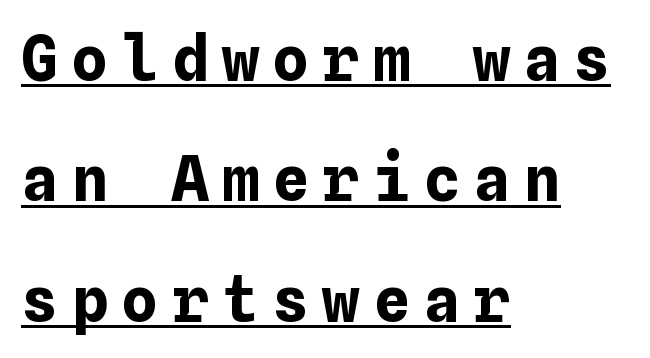
How are the letters spaced? Widely, with obvious added tracking. Each line of the rendering has a horizontal stroke beneath the glyphs. Strong, thick strokes mark this as bold type. Regarding leading, the lines here are spaced well apart. The typography opts for an upright posture over an oblique one. Line beginnings align vertically; line endings do not.
